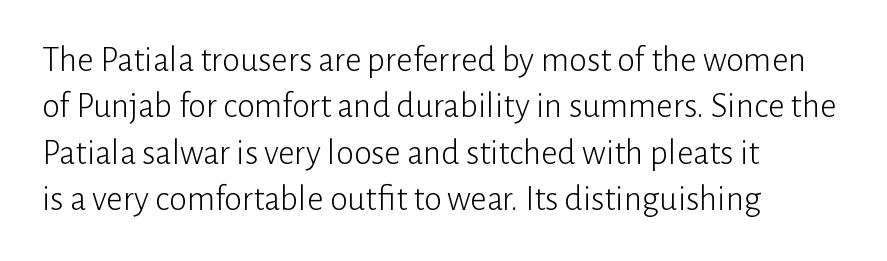
Honestly, the letter spacing is just normal — you wouldn't notice it. The characters are drawn with everyday or finer stroke widths. The line-height multiplier appears to be the usual default. Plain, unruled lines of type. Varying glyph widths throughout — classic text-font behaviour.
